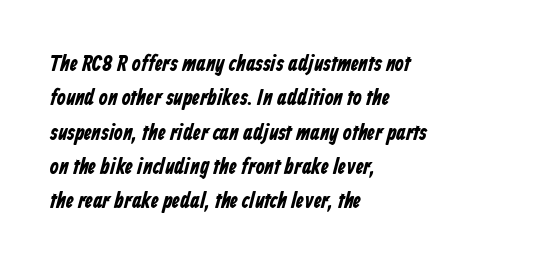
{"bold": "yes", "underline": "no", "align": "left", "line_spacing": "normal", "line_spacing_ratio": 1.49, "letter_spacing": "normal", "letter_spacing_em": 0.0, "glyph_px": 23}
